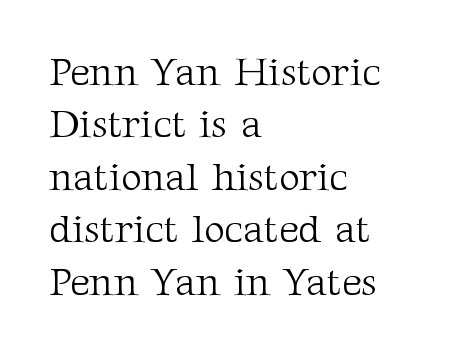
The image shows 40 px light serif type, upright; set left-aligned, normal line spacing (1.31x), normal letter spacing, not underlined; medium stroke contrast and a medium x-height.
